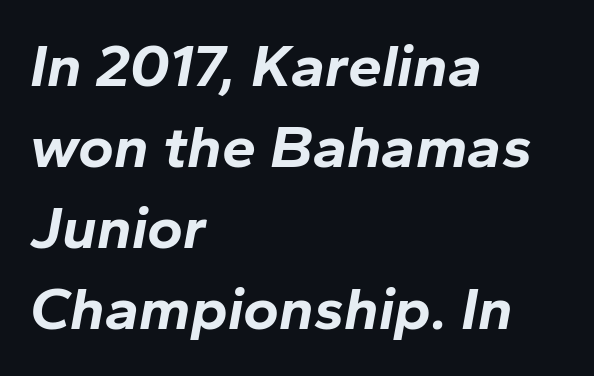
The image shows 61 px bold type, italic (leaning right); set left-aligned, normal line spacing (1.33x), normal letter spacing, not underlined; low stroke contrast and a medium x-height.
